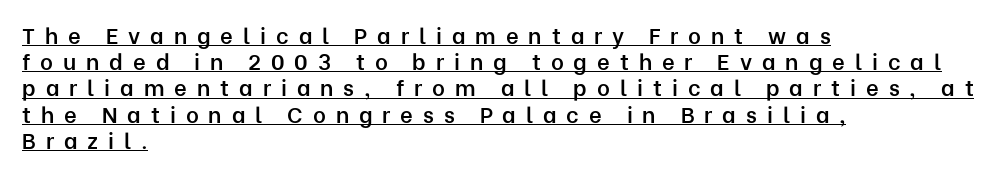
Q: Is the text bold? A: Semi-bold.
Q: Is the text italic (slanted)? A: No, it is upright.
Q: Is the text underlined? A: Yes.
Q: How is the paragraph aligned? A: Left-aligned.
Q: Is the spacing between letters normal or unusually wide? A: Unusually wide.
